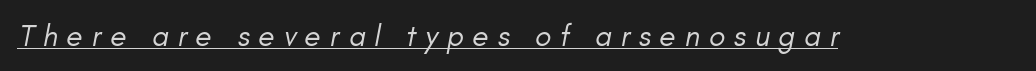
The image shows 30 px regular-weight type, italic (leaning right); set unusually wide letter spacing (+0.29 em), underlined; low stroke contrast and a small x-height.
